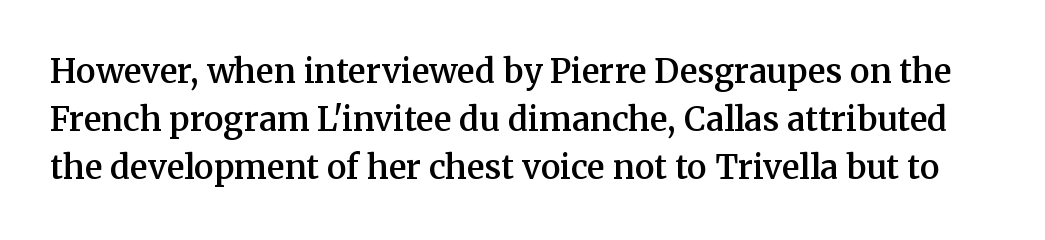
Q: Is the text bold? A: Semi-bold.
Q: Is the text italic (slanted)? A: No, it is upright.
Q: Is the typeface a serif or a sans-serif typeface? A: Serif.
Q: Is the text underlined? A: No.
Q: Is the spacing between letters normal or unusually wide? A: Normal.
Q: Is the spacing between lines tight, normal or loose? A: Normal.
Q: Width (condensed, normal, or wide)? A: Normal.
Q: Stroke contrast? A: Medium.
Q: x-height? A: Medium.
Q: Monospaced? A: No.
